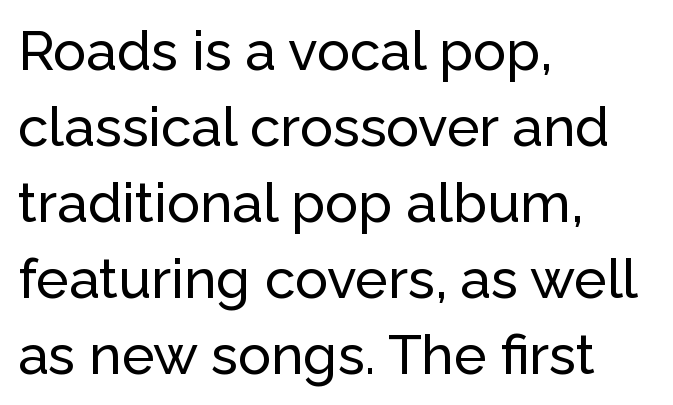
{"serif": "no", "italic": "no", "width": "normal", "stroke_contrast": "low", "x_height": "medium", "monospaced": "no", "underline": "no", "align": "left", "line_spacing": "normal", "line_spacing_ratio": 1.38, "letter_spacing": "normal", "letter_spacing_em": 0.0, "glyph_px": 55}
